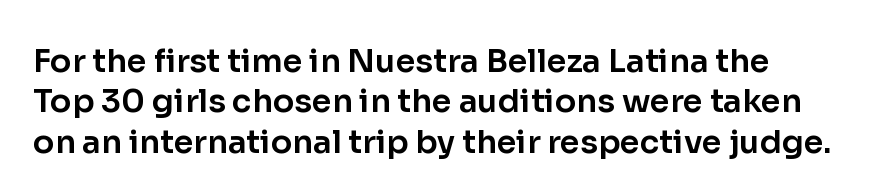
Baseline-to-baseline distance is the conventional proportion of letter height. Has an underline been added? It has not. Posture: upright roman. This sample has the flowing, uneven cadence of proportional lettering. The face used here is a sans, in the tradition of grotesques and geometrics.
